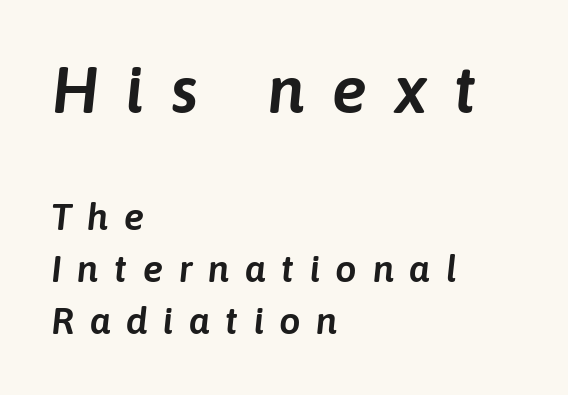
Q: Is the text italic (slanted)? A: Yes, it leans right by about 6 degrees.
Q: Is the text underlined? A: No.
Q: How is the paragraph aligned? A: Left-aligned.
Q: Is the spacing between letters normal or unusually wide? A: Unusually wide.
Q: Is the spacing between lines tight, normal or loose? A: Normal.
Q: Which block of text is set in a larger size, the first (top) or the second (bottom)? A: The first (top) one.
Q: Width (condensed, normal, or wide)? A: Normal.
Q: Stroke contrast? A: Low.
Q: x-height? A: Medium.
Q: Monospaced? A: No.
